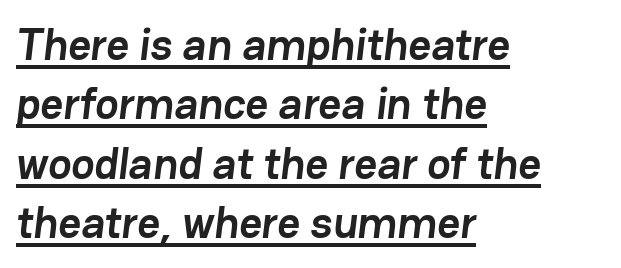
{"serif": "no", "bold": "yes", "weight": "semibold", "width": "normal", "stroke_contrast": "low", "x_height": "medium", "monospaced": "no", "underline": "yes", "align": "left", "line_spacing": "normal", "line_spacing_ratio": 1.35, "letter_spacing": "normal", "letter_spacing_em": 0.0, "glyph_px": 44}
